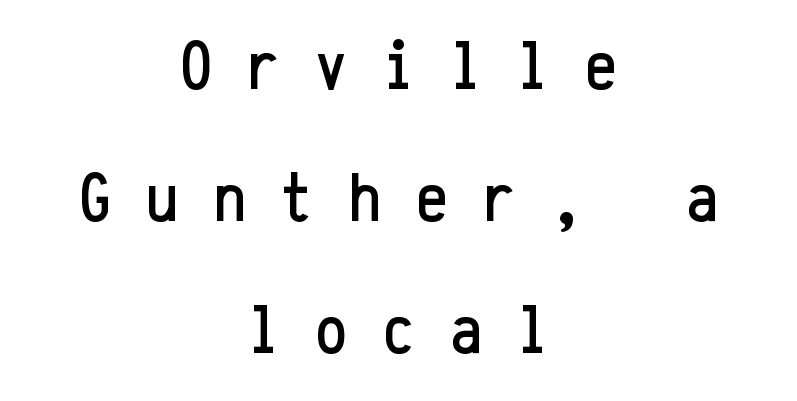
Each line is balanced around a shared central axis. Nope, not italic — everything's standing straight. Think of a typewriter: that constant character pitch is what you see here. Glance below the letters and you will spot only blank space. There is plenty of visible air inserted between adjacent glyphs.
